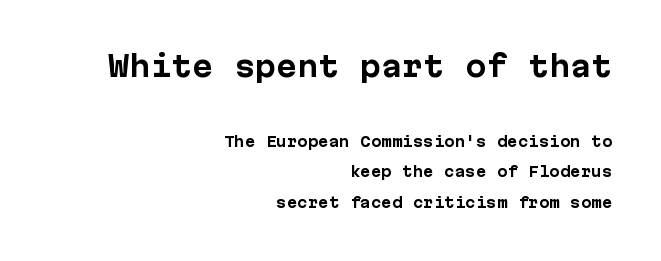
Q: Is the text bold? A: Yes.
Q: Is the text italic (slanted)? A: No, it is upright.
Q: Is the typeface a serif or a sans-serif typeface? A: Sans-serif.
Q: Is the text underlined? A: No.
Q: How is the paragraph aligned? A: Right-aligned.
Q: Is the spacing between letters normal or unusually wide? A: Normal.
Q: Is the spacing between lines tight, normal or loose? A: Loose.
Q: Which block of text is set in a larger size, the first (top) or the second (bottom)? A: The first (top) one.
Q: Width (condensed, normal, or wide)? A: Normal.
Q: Stroke contrast? A: Low.
Q: x-height? A: Medium.
